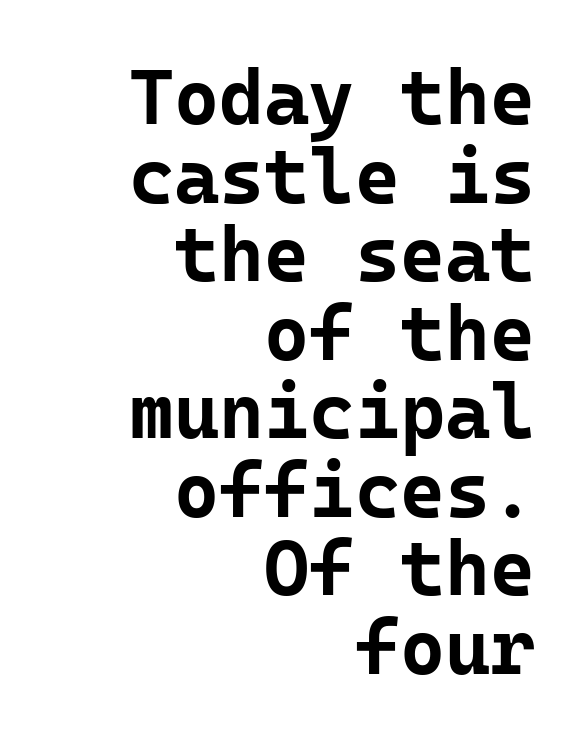
The image shows 77 px bold sans-serif type, upright, monospaced; set right-aligned, tight line spacing (1.02x), normal letter spacing, not underlined; low stroke contrast and a medium x-height.
